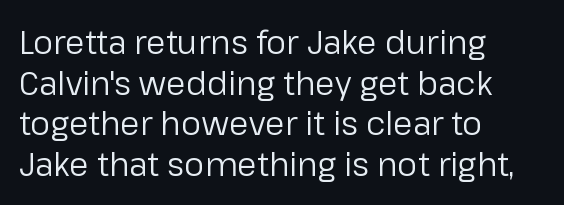
Do the letters lean? They stand straight. These lines are set flush left with a ragged right edge. The typeface has the unassuming heft of standard copy or less. The baseline area is clear. Tracking value appears to be zero — textbook default spacing.
